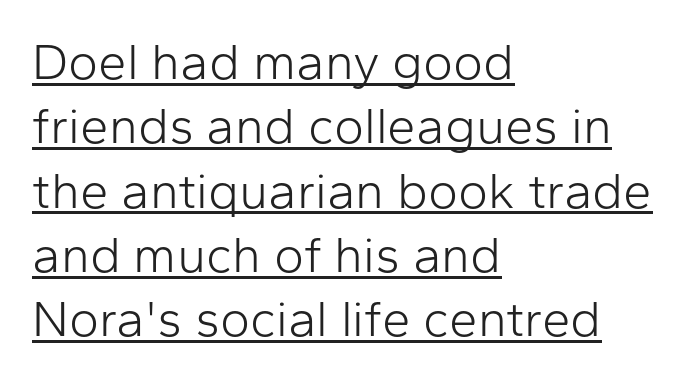
Q: Is the text bold? A: No.
Q: Is the text italic (slanted)? A: No, it is upright.
Q: Is the typeface a serif or a sans-serif typeface? A: Sans-serif.
Q: Is the text underlined? A: Yes.
Q: How is the paragraph aligned? A: Left-aligned.
Q: Is the spacing between letters normal or unusually wide? A: Normal.
Q: Is the spacing between lines tight, normal or loose? A: Normal.
Q: Width (condensed, normal, or wide)? A: Normal.
Q: Stroke contrast? A: Low.
Q: x-height? A: Medium.
Q: Monospaced? A: No.
